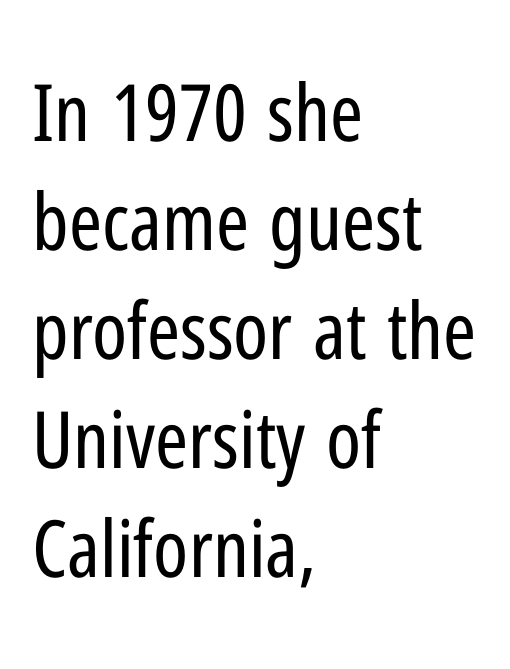
The image shows 79 px regular-weight, condensed sans-serif type, upright; set left-aligned, normal line spacing (1.38x), normal letter spacing, not underlined; low stroke contrast and a medium x-height.
